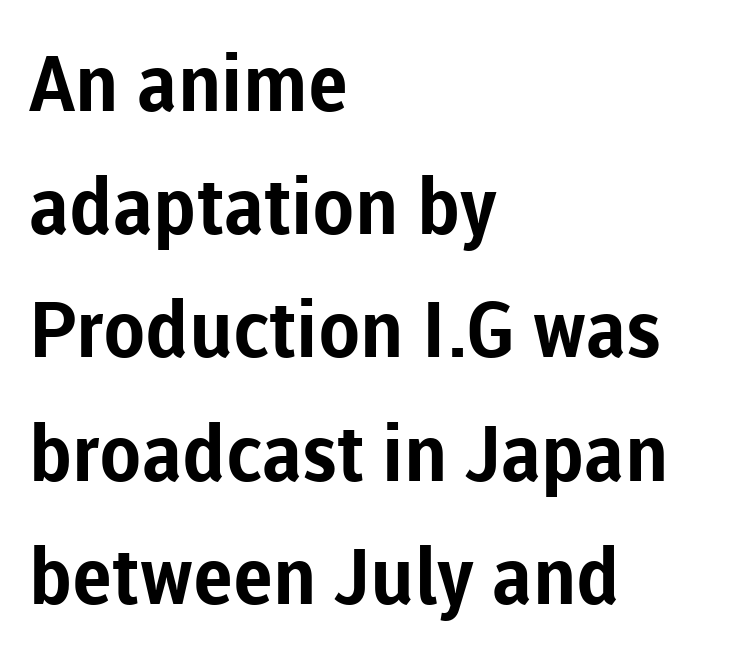
{"serif": "no", "italic": "no", "bold": "yes", "weight": "bold", "width": "normal", "stroke_contrast": "low", "x_height": "medium", "monospaced": "no", "underline": "no", "align": "left", "line_spacing": "normal", "line_spacing_ratio": 1.58, "letter_spacing": "normal", "letter_spacing_em": 0.0, "glyph_px": 78}
